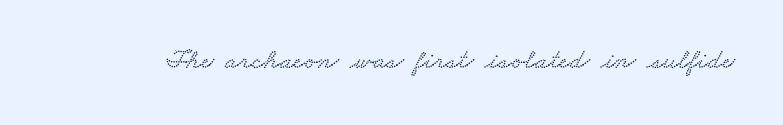
Q: Is the typeface a serif or a sans-serif typeface? A: Serif.
Q: Is the text underlined? A: No.
Q: Is the spacing between letters normal or unusually wide? A: Normal.
Q: Width (condensed, normal, or wide)? A: Wide.
Q: Stroke contrast? A: Low.
Q: x-height? A: Small.
Q: Monospaced? A: No.
